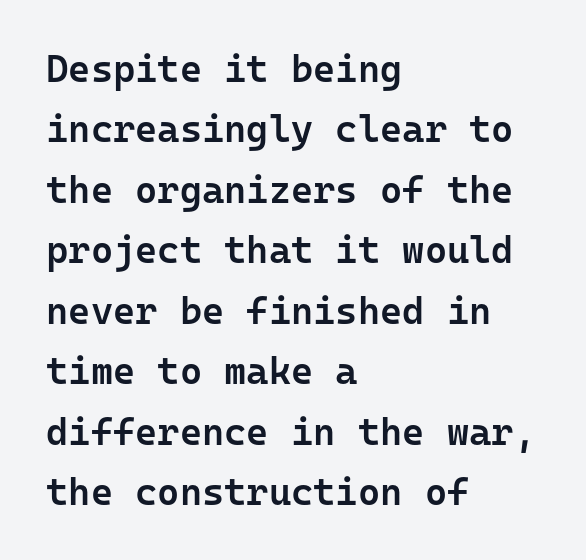
{"serif": "no", "italic": "no", "bold": "semi", "weight": "semibold", "width": "normal", "stroke_contrast": "low", "x_height": "medium", "monospaced": "yes", "underline": "no", "align": "left", "line_spacing": "normal", "line_spacing_ratio": 1.59, "letter_spacing": "normal", "letter_spacing_em": 0.0, "glyph_px": 38}
